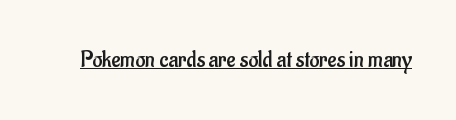
Q: Is the text bold? A: No.
Q: Is the text italic (slanted)? A: No, it is upright.
Q: Is the text underlined? A: Yes.
Q: Is the spacing between letters normal or unusually wide? A: Normal.
